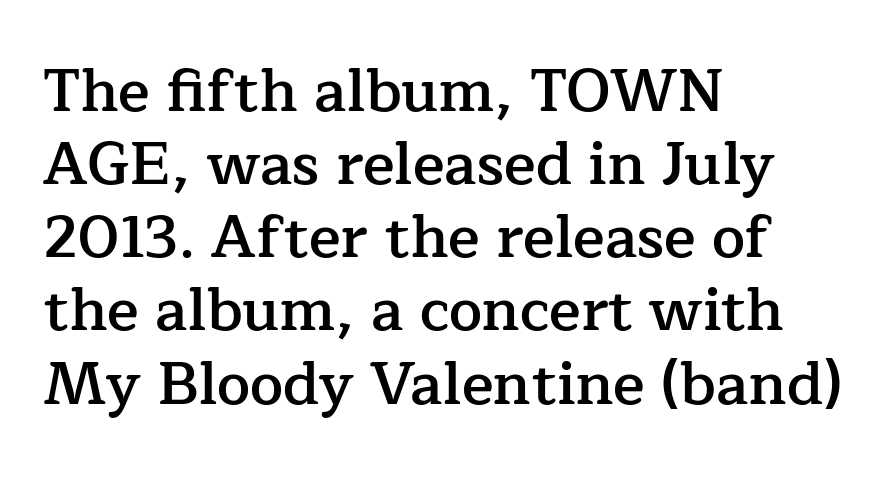
The image shows 59 px semibold serif type, upright; set left-aligned, line spacing 1.24x, normal letter spacing, not underlined; low stroke contrast and a medium x-height.
